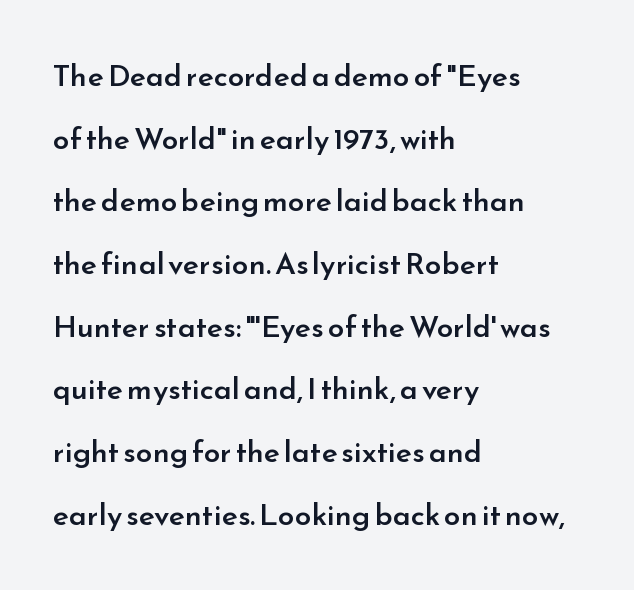
{"serif": "no", "italic": "no", "bold": "semi", "weight": "semibold", "width": "normal", "stroke_contrast": "low", "x_height": "small", "monospaced": "no", "underline": "no", "align": "left", "line_spacing": "loose", "line_spacing_ratio": 2.09, "letter_spacing": "normal", "letter_spacing_em": 0.0, "glyph_px": 30}
